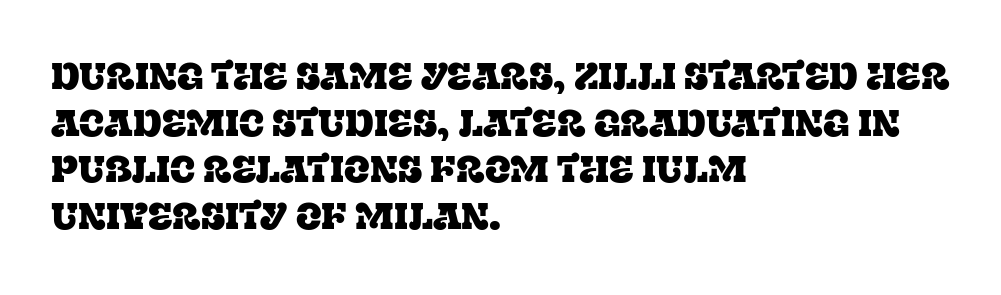
{"serif": "yes", "italic": "no", "width": "normal", "stroke_contrast": "low", "x_height": "large", "monospaced": "no", "underline": "no", "align": "left", "line_spacing_ratio": 1.23, "letter_spacing": "normal", "letter_spacing_em": 0.0, "glyph_px": 38}
